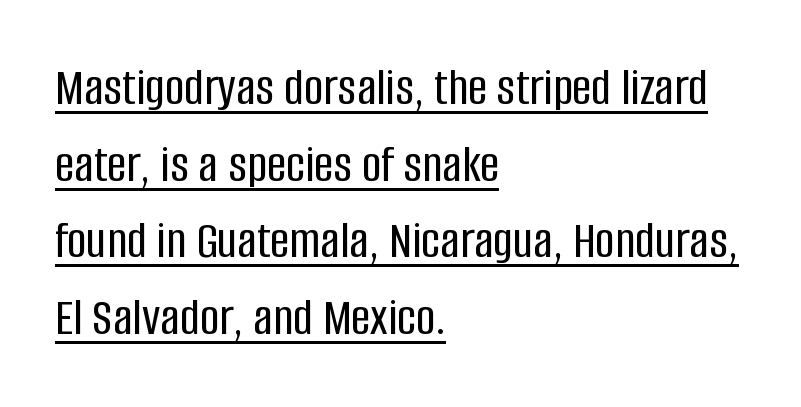
Q: Is the text italic (slanted)? A: No, it is upright.
Q: Is the typeface a serif or a sans-serif typeface? A: Sans-serif.
Q: Is the text underlined? A: Yes.
Q: How is the paragraph aligned? A: Left-aligned.
Q: Is the spacing between letters normal or unusually wide? A: Normal.
Q: Is the spacing between lines tight, normal or loose? A: Normal.
Q: Width (condensed, normal, or wide)? A: Condensed.
Q: Stroke contrast? A: Low.
Q: x-height? A: Large.
Q: Monospaced? A: No.
